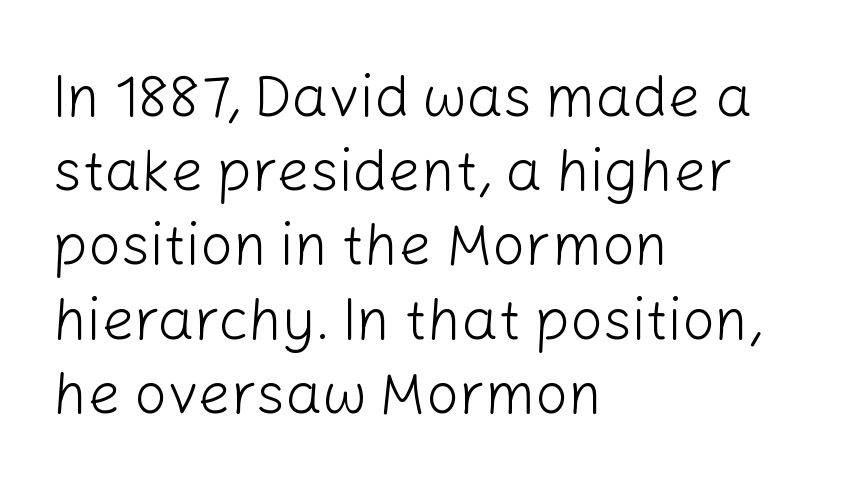
Classification — sans serif. The glyphs are unaccompanied by any horizontal stroke below them. Style check: upright. Weight: not bold — regular or lighter. Nobody touched the tracking dial on this one.
